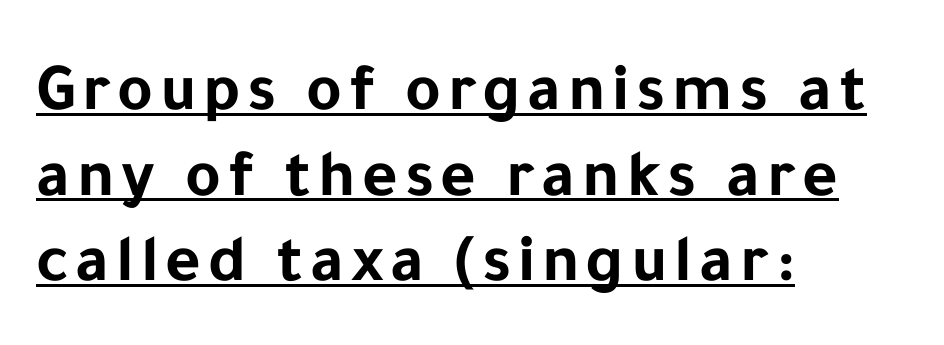
{"serif": "no", "italic": "no", "bold": "yes", "weight": "bold", "width": "normal", "stroke_contrast": "low", "x_height": "medium", "monospaced": "no", "underline": "yes", "align": "left", "line_spacing": "normal", "line_spacing_ratio": 1.26, "glyph_px": 68}
